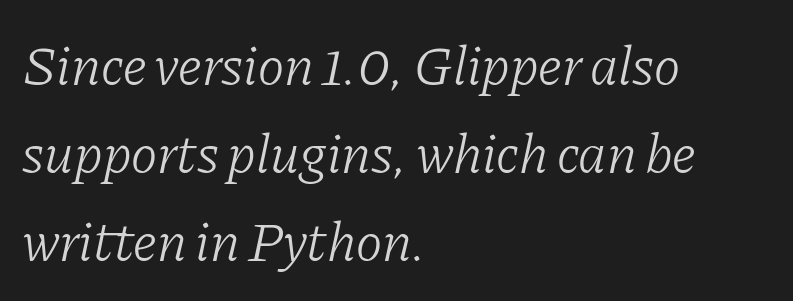
The baseline area is clear. Emphasis-style slanted type is in use. Short and long lines alike share a common starting point at left. A typesetter would call this proportional, since set widths differ per character. Spacing between characters is what you'd get straight out of the box. The designer left line spacing at the default.
